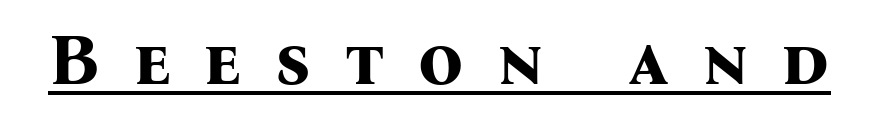
{"serif": "yes", "italic": "no", "bold": "yes", "weight": "bold", "width": "normal", "stroke_contrast": "medium", "x_height": "medium", "monospaced": "no", "underline": "yes", "letter_spacing": "wide", "letter_spacing_em": 0.46, "glyph_px": 71}
